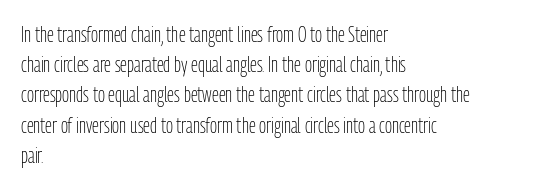
The image shows 21 px text type, upright; set left-aligned, normal line spacing (1.44x), normal letter spacing, not underlined.
